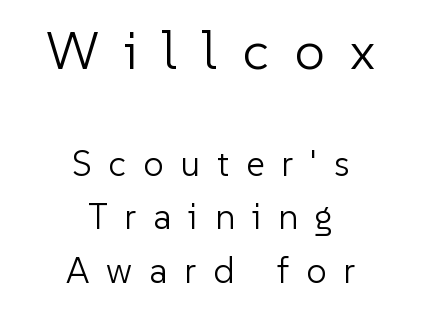
Q: Is the text bold? A: No.
Q: Is the text italic (slanted)? A: No, it is upright.
Q: Is the typeface a serif or a sans-serif typeface? A: Sans-serif.
Q: Is the text underlined? A: No.
Q: How is the paragraph aligned? A: Centered.
Q: Is the spacing between letters normal or unusually wide? A: Unusually wide.
Q: Is the spacing between lines tight, normal or loose? A: Normal.
Q: Which block of text is set in a larger size, the first (top) or the second (bottom)? A: The first (top) one.
Q: Width (condensed, normal, or wide)? A: Normal.
Q: Stroke contrast? A: Low.
Q: x-height? A: Medium.
Q: Monospaced? A: No.
